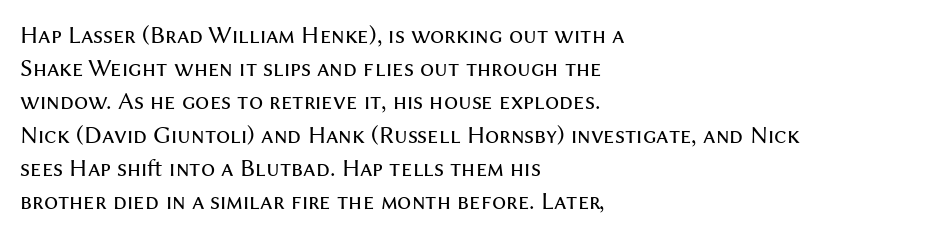
These lines sit exactly where default settings would place them. Decoration check: the copy has no underline. The typeface has the unassuming heft of standard copy or less. Horizontal alignment here is leftward, the default for most running prose.
